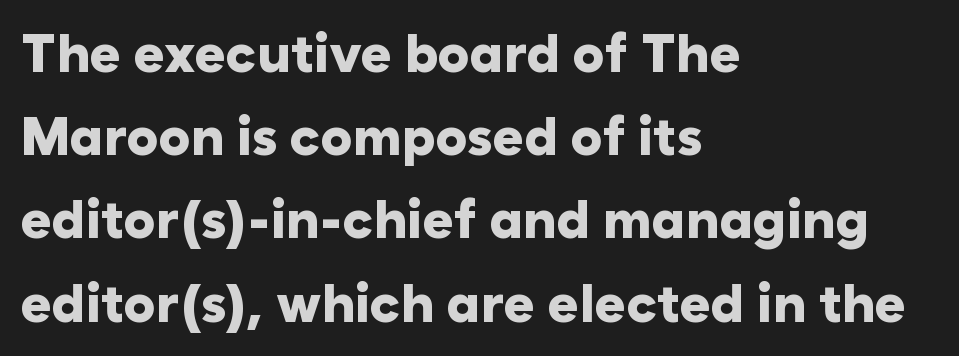
The image shows 53 px heavy sans-serif type, upright; set left-aligned, normal line spacing (1.57x), normal letter spacing, not underlined; low stroke contrast and a medium x-height.
